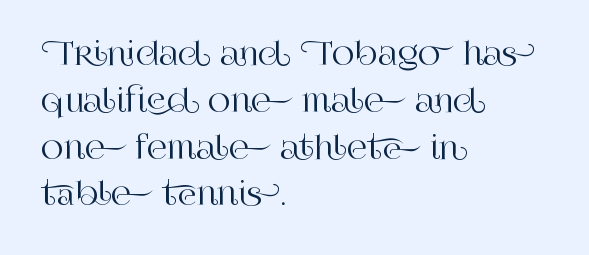
The image shows 31 px serif type, upright; set left-aligned, normal line spacing (1.51x), normal letter spacing, not underlined; high stroke contrast and a large x-height.
